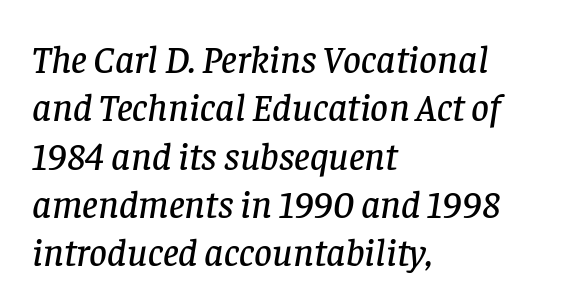
Unlike a clean sans, this face finishes its strokes with serifs. Clear beneath every line of the passage. Would a proofreader flag this as italicized? Yes. Nothing unusual about the tracking: characters are spaced as the font intends. Horizontal alignment here is leftward, the default for most running prose. Do the characters align in a grid? No, the font is proportional.
